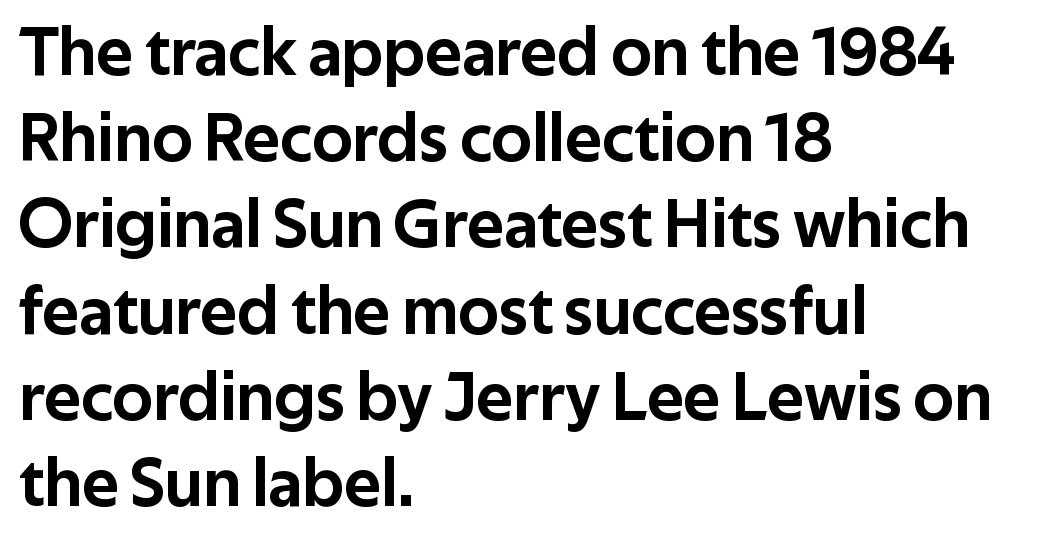
Each letter's strokes conclude bluntly, with no projecting serifs. The leading is moderate, giving the passage an even texture. Horizontally, the lines are justified to the leading edge only. The passage shown has conventional tracking throughout. Looks like regular typesetting: each glyph gets only the width it needs. Vertical strokes here are truly vertical.
